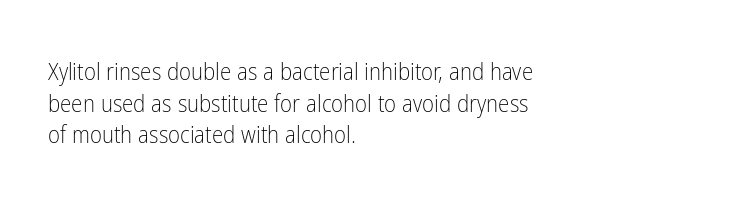
{"italic": "no", "bold": "no", "underline": "no", "align": "left", "line_spacing": "normal", "line_spacing_ratio": 1.38, "letter_spacing": "normal", "letter_spacing_em": 0.0, "glyph_px": 23}
